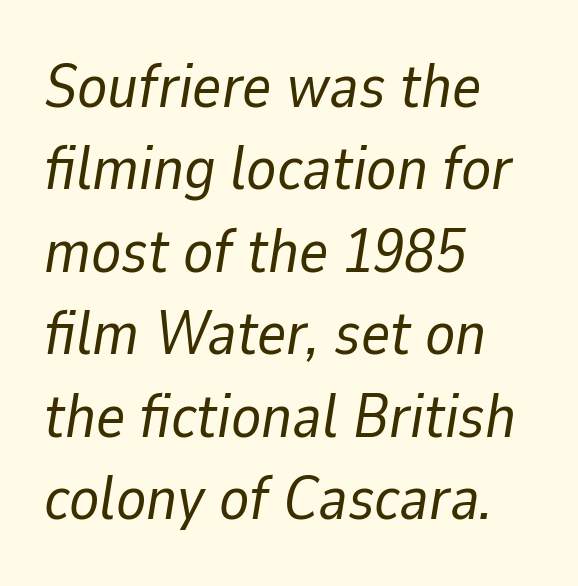
This sample has the flowing, uneven cadence of proportional lettering. Decoration check: the copy has no underline. These lines were composed using italics. The letterforms sit at book weight or below. The lines in this sample share a left origin and differ only in where they stop. Does extra space separate the letters? No, they use regular spacing.
